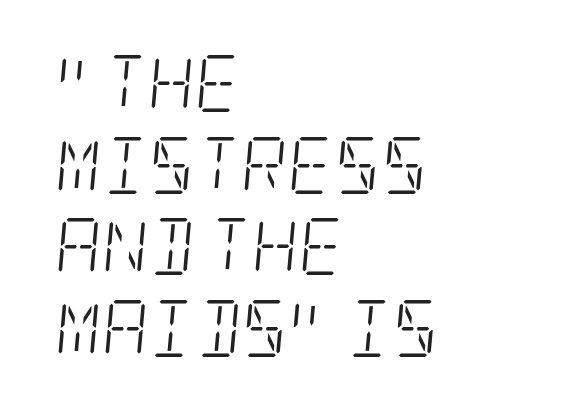
The area under the type is left untouched. Each word holds together tightly as a unit, with standard inter-letter gaps. Designer's note — italics engaged. The face used here is seriffed, in the tradition of book romans.
